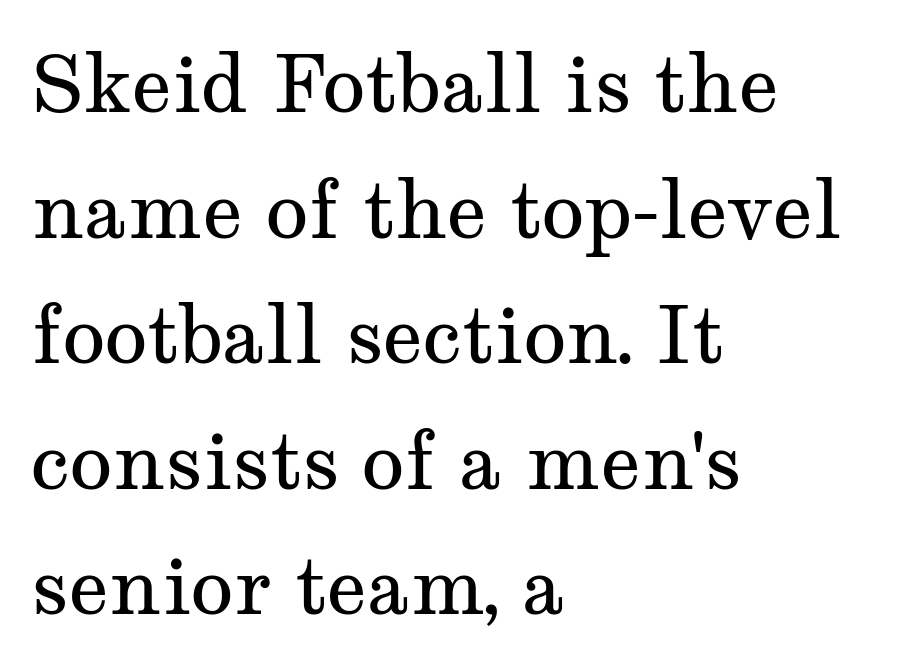
The image shows 79 px regular-weight, wide serif type, upright; set left-aligned, normal line spacing (1.59x), normal letter spacing, not underlined; medium stroke contrast and a medium x-height.
